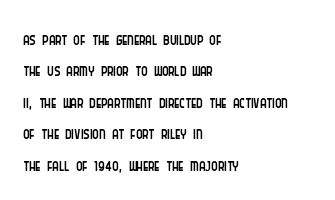
The image shows 24 px text type, upright; set left-aligned, normal line spacing (1.31x), normal letter spacing, not underlined.
